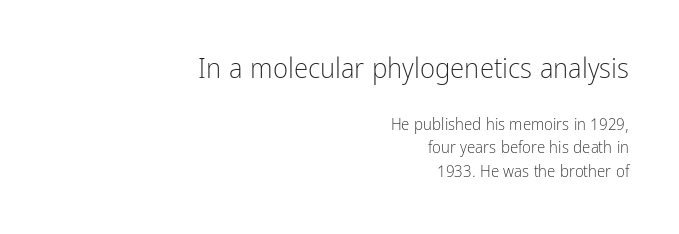
{"serif": "no", "italic": "no", "bold": "no", "weight": "light", "width": "condensed", "stroke_contrast": "low", "x_height": "medium", "monospaced": "no", "underline": "no", "align": "right", "line_spacing": "normal", "line_spacing_ratio": 1.37, "letter_spacing": "normal", "letter_spacing_em": 0.0, "larger_block": "first", "size_ratio": 1.71, "glyph_px": 29}
